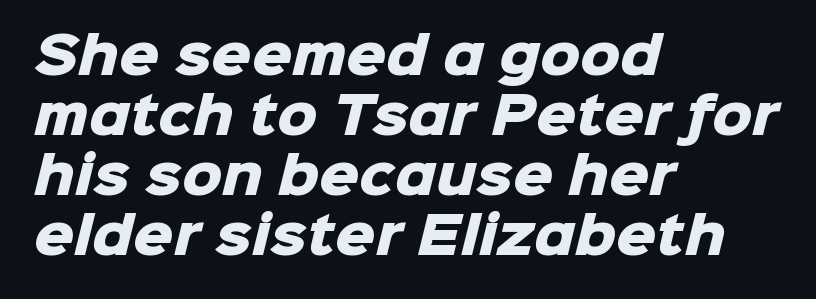
Compared with typical body copy, the letter spacing here is the same. Line beginnings align vertically; line endings do not. This rendering features lettering with no underline. The face used here has the dense, thick strokes of a bold. Nothing sits at the stroke ends, so this counts as sans-serif. Proportional: the letters do not fall into vertical columns.
